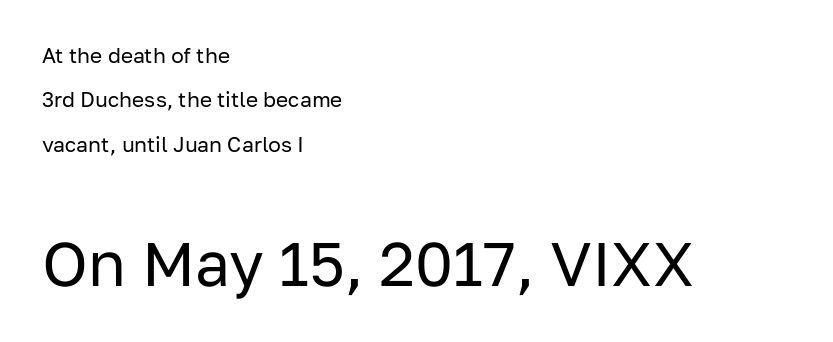
The image shows 62 px regular-weight sans-serif type, upright; set left-aligned, loose line spacing (2.11x), normal letter spacing, not underlined; the second (bottom) block is 2.95x larger; low stroke contrast and a medium x-height.
